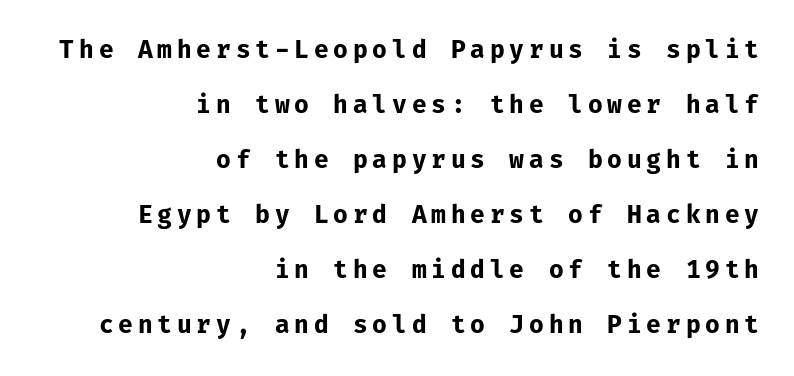
{"italic": "no", "bold": "yes", "underline": "no", "align": "right", "line_spacing": "loose", "line_spacing_ratio": 2.29, "letter_spacing": "wide", "letter_spacing_em": 0.2, "glyph_px": 24}
